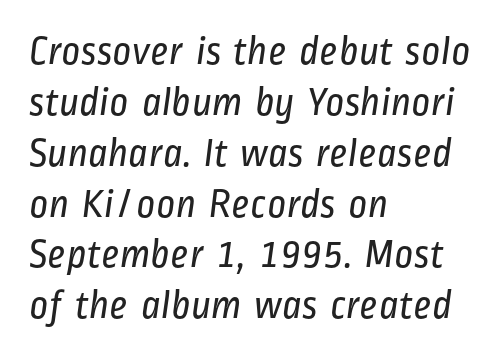
The typeface chosen for these lines omits serifs. The letterforms sit at book weight or below. The passage shown has conventional tracking throughout. A typesetter would call this proportional, since set widths differ per character. If you drew a ruler down the left edge, every line would touch it. The strip under each line holds only bare page.
